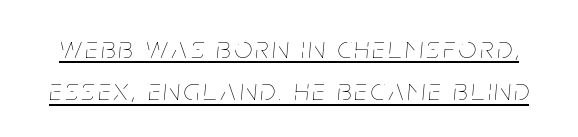
{"italic": "yes", "lean": "right", "slant_degrees": 5, "bold": "no", "weight": "thin", "width": "condensed", "stroke_contrast": "low", "x_height": "large", "monospaced": "no", "underline": "yes", "line_spacing": "normal", "line_spacing_ratio": 1.37, "glyph_px": 31}
